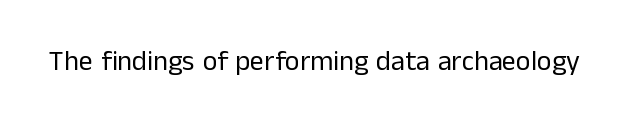
{"serif": "no", "italic": "no", "bold": "no", "weight": "regular", "width": "normal", "stroke_contrast": "low", "x_height": "medium", "monospaced": "no", "underline": "no", "letter_spacing": "normal", "letter_spacing_em": 0.0, "glyph_px": 28}
